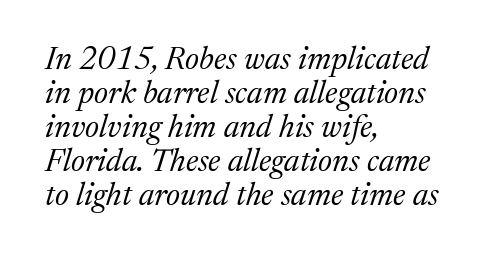
Regarding serifs, this sample has them. Think of a printed novel: that variable character pitch is what you see here. The lines in this sample share a left origin and differ only in where they stop. The specimen reads as italic at a glance. Compared with typical body copy, the letter spacing here is the same.
